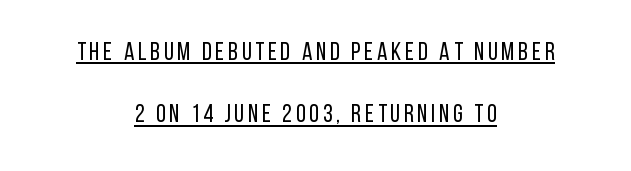
Vertical strokes here are truly vertical. The face looks like a standard text weight, possibly lighter. Neither beginnings nor endings align; midpoints do. A continuous stroke trails under the words, as in a hyperlink. These lines stand farther apart than default settings would place them.
